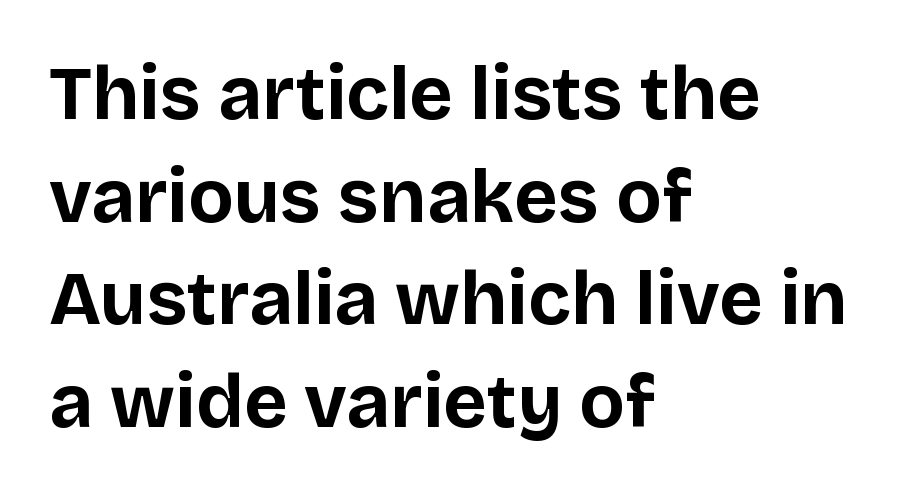
The image shows 75 px bold sans-serif type, upright; set left-aligned, normal line spacing (1.37x), normal letter spacing, not underlined; low stroke contrast and a large x-height.
